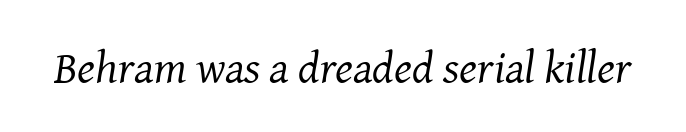
The image shows 46 px regular-weight serif type, italic (leaning right); set normal letter spacing, not underlined; medium stroke contrast and a medium x-height.
